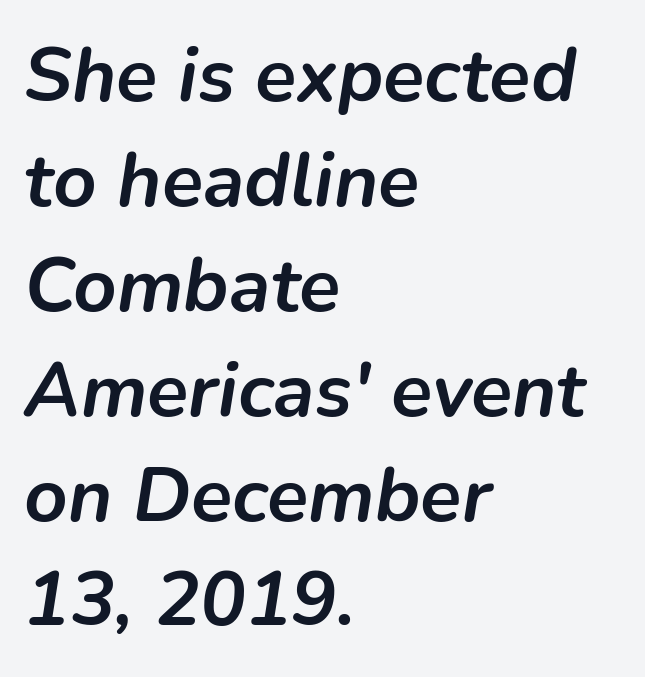
Looking at the ascenders, they clearly lean. Character widths vary here, with narrow letters taking less room than wide ones. Honestly, the row spacing looks completely unremarkable. You'd pick this weight for a headline — it's a proper bold. Bare-footed words on every line.
